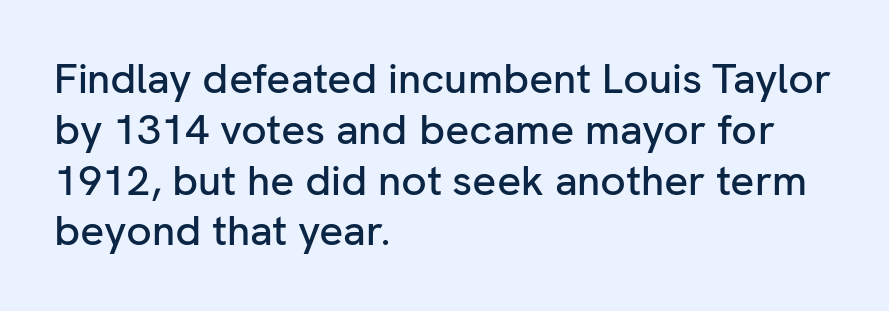
These lines are rendered in a variable-pitch font. The line texture is even and compact thanks to regular tracking. The lettering stays uniformly vertical, giving the passage a roman look. Where is the straight margin? On the left. Check the space under the baseline: it is left empty.
